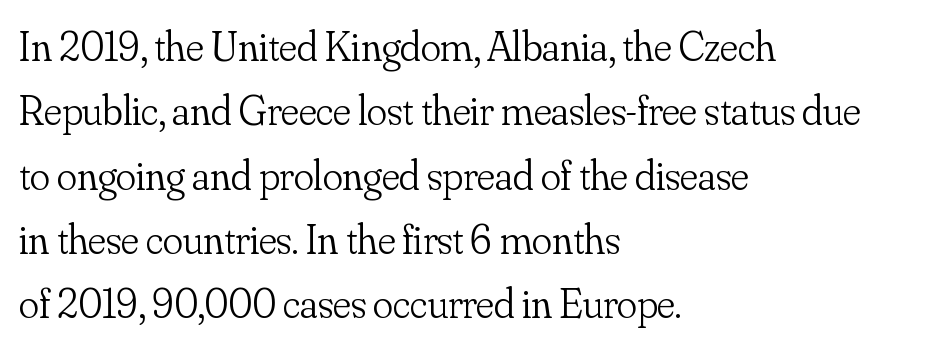
The image shows 42 px light serif type, upright; set left-aligned, normal line spacing (1.53x), normal letter spacing, not underlined; low stroke contrast and a small x-height.
